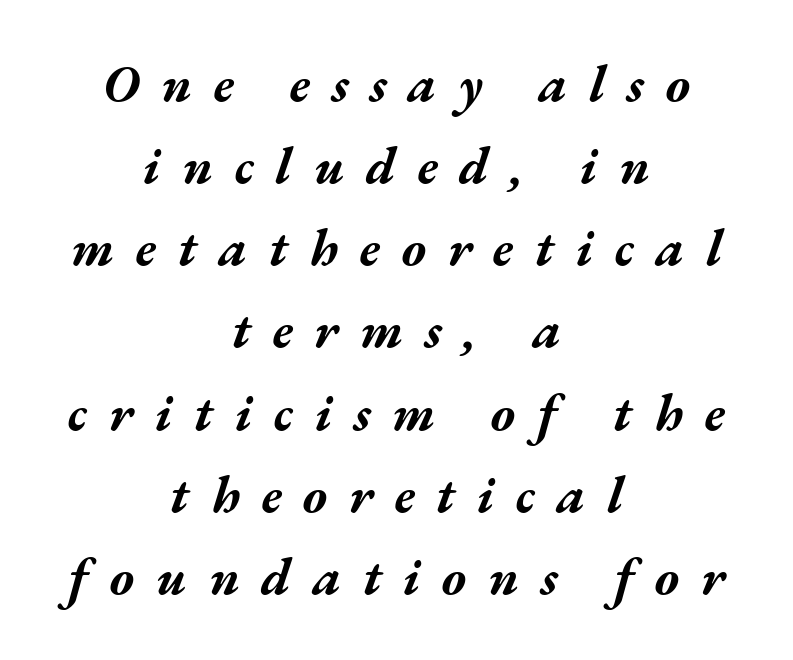
Q: Is the text bold? A: Yes.
Q: Is the text italic (slanted)? A: Yes, it leans right by about 17 degrees.
Q: Is the text underlined? A: No.
Q: How is the paragraph aligned? A: Centered.
Q: Is the spacing between letters normal or unusually wide? A: Unusually wide.
Q: Is the spacing between lines tight, normal or loose? A: Normal.
Q: Width (condensed, normal, or wide)? A: Wide.
Q: Stroke contrast? A: Medium.
Q: x-height? A: Medium.
Q: Monospaced? A: No.
